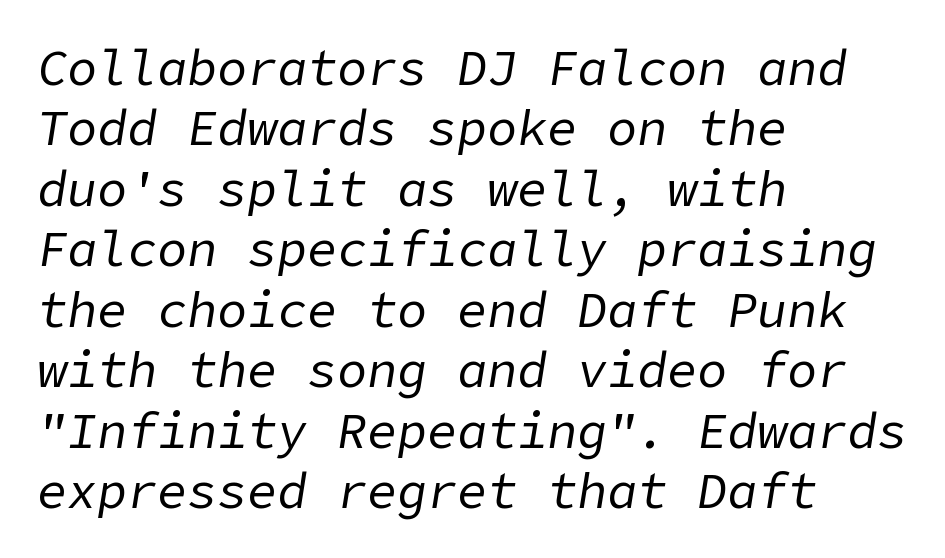
You can tell it's italic because the verticals aren't actually vertical. This rendering leaves character spacing at its baseline value. Has an underline been added? It has not. Heaviness? Minimal to ordinary, like unemphasized prose. The text block is weighted toward the left margin, trailing off unevenly rightward.
